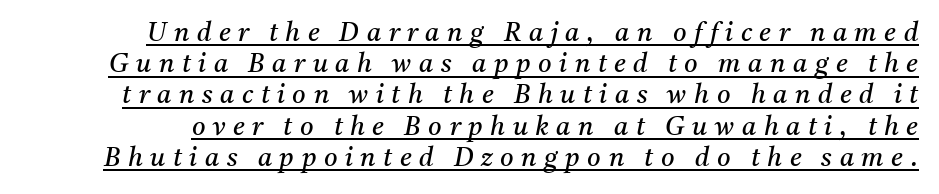
The image shows 26 px text type, italic (leaning right); set line spacing 1.2x, unusually wide letter spacing (+0.29 em), underlined.
